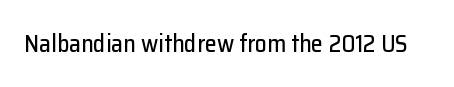
Observe the ordinary spacing: letters are neighbours, not strangers. Underline: absent. Rendered with straight, roman letterforms.
